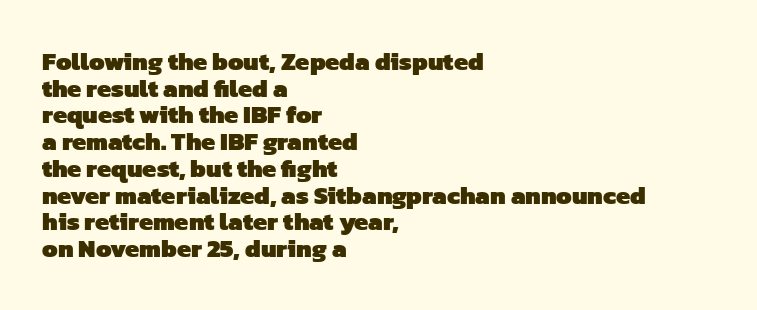
{"bold": "yes", "underline": "no", "align": "left", "line_spacing": "tight", "line_spacing_ratio": 1.07, "letter_spacing": "normal", "letter_spacing_em": 0.0, "glyph_px": 25}
